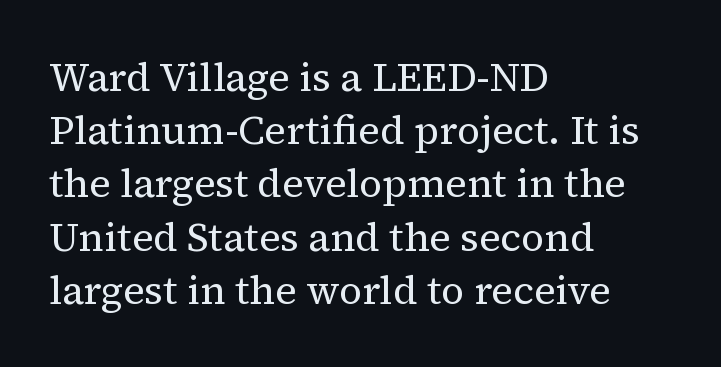
The image shows 40 px regular-weight serif type, upright; set left-aligned, normal line spacing (1.33x), normal letter spacing, not underlined; medium stroke contrast and a medium x-height.
